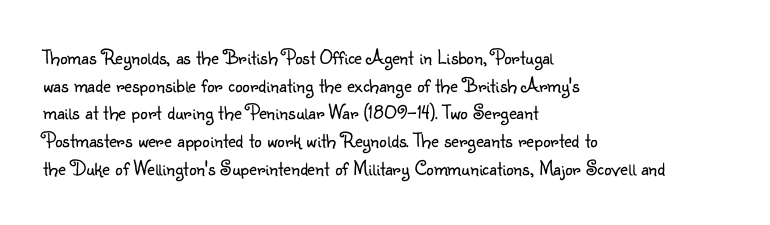
Every stem runs plumb, perpendicular to the baseline. Leftover space on each line is placed entirely after the last word. Check the space under the baseline: it is left empty. This reads as an unemphasized weight, regular at the heaviest. Caption: standard tracking, unaltered.
